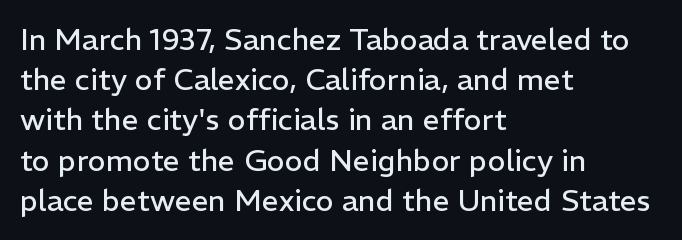
Is the block centered? No — it sits flush against the left margin. Beneath every word, the page is bare. Grotesque or geometric, the face here clearly has no serifs. Look at the tracking — it's just the regular setting, nothing added. Line spacing here is normal. Here the designer chose a conventional face with non-uniform glyph widths.
